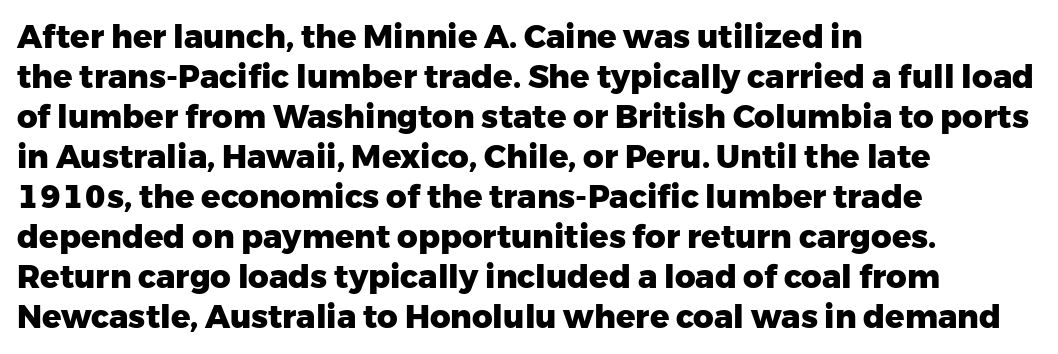
{"serif": "no", "italic": "no", "bold": "yes", "weight": "heavy", "width": "normal", "stroke_contrast": "low", "x_height": "medium", "monospaced": "no", "underline": "no", "align": "left", "line_spacing": "normal", "line_spacing_ratio": 1.25, "letter_spacing": "normal", "letter_spacing_em": 0.0, "glyph_px": 32}
